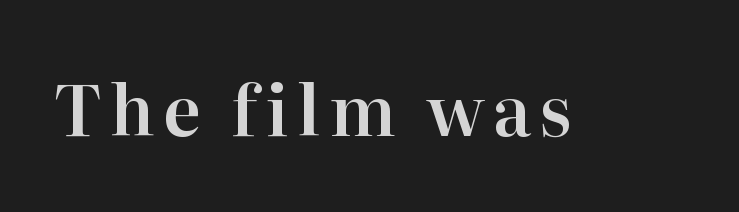
{"serif": "yes", "italic": "no", "width": "normal", "stroke_contrast": "high", "x_height": "medium", "monospaced": "no", "underline": "no", "glyph_px": 69}
